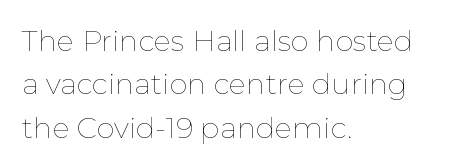
Varying glyph widths throughout — classic text-font behaviour. If you drew a ruler down the left edge, every line would touch it. Vertical strokes here are truly vertical. Clear beneath every line of the passage. Caption: standard tracking, unaltered. No chunkiness to these letters — they're not bold.
